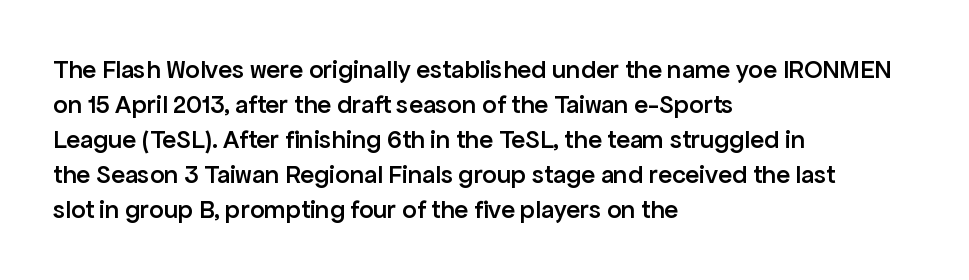
The image shows 26 px text type, upright; set left-aligned, normal line spacing (1.35x), normal letter spacing, not underlined.
